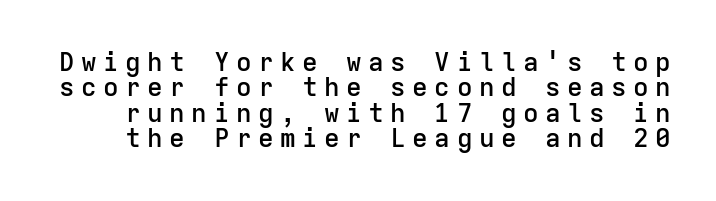
Compared with typical paragraphs, the rows here are closer together. Bold? Not quite — semibold, heavier than regular but stopping short. The letters are spread apart with noticeably loose tracking. A typesetter would mark this as roman, not italic.
